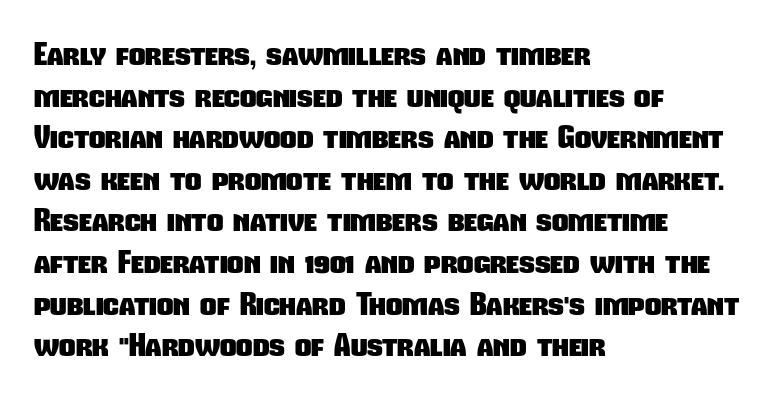
The image shows 32 px heavy, condensed sans-serif type; set left-aligned, normal line spacing (1.3x), normal letter spacing, not underlined; low stroke contrast and a medium x-height.
